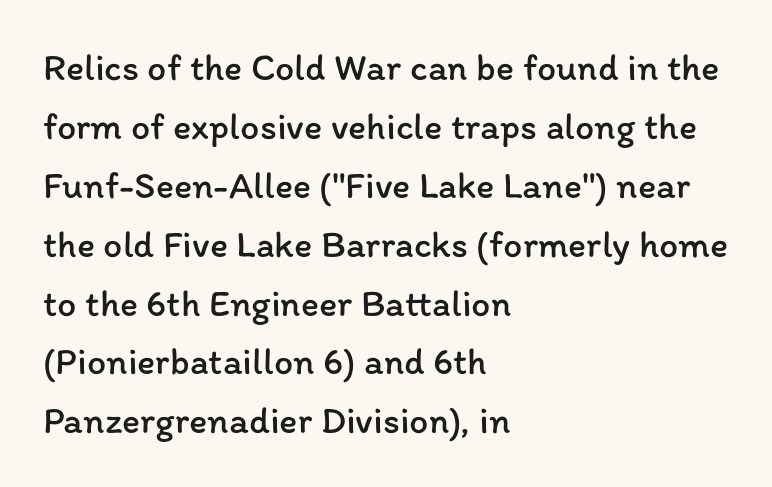
Q: Is the text bold? A: No.
Q: Is the text italic (slanted)? A: No, it is upright.
Q: Is the text underlined? A: No.
Q: How is the paragraph aligned? A: Left-aligned.
Q: Is the spacing between letters normal or unusually wide? A: Normal.
Q: Is the spacing between lines tight, normal or loose? A: Normal.
Q: Width (condensed, normal, or wide)? A: Normal.
Q: Stroke contrast? A: Low.
Q: x-height? A: Medium.
Q: Monospaced? A: No.
